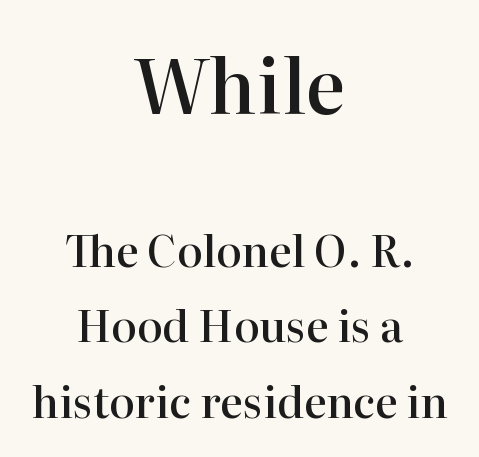
{"serif": "yes", "italic": "no", "bold": "semi", "weight": "semibold", "width": "normal", "stroke_contrast": "high", "x_height": "medium", "monospaced": "no", "underline": "no", "align": "center", "line_spacing_ratio": 1.75, "letter_spacing": "normal", "letter_spacing_em": 0.0, "larger_block": "first", "size_ratio": 1.74, "glyph_px": 75}
